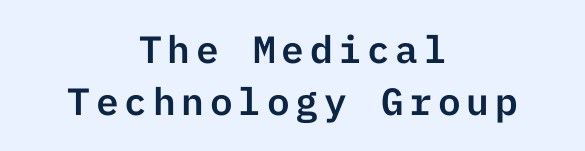
The image shows 38 px sans-serif type, upright; set centered, normal line spacing (1.38x), not underlined; low stroke contrast and a medium x-height.
